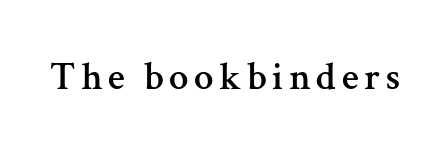
{"serif": "yes", "italic": "no", "width": "normal", "stroke_contrast": "medium", "x_height": "medium", "monospaced": "no", "underline": "no", "glyph_px": 39}
